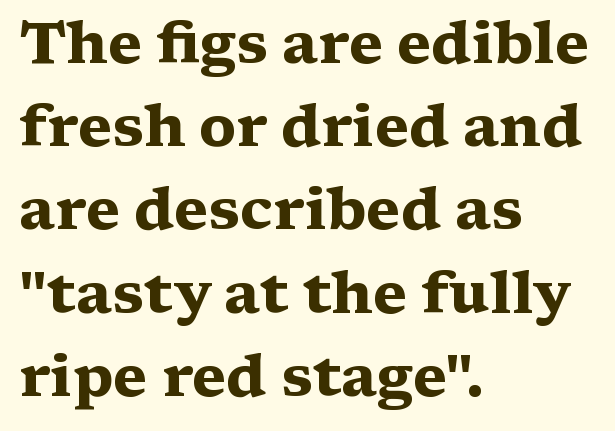
The image shows 59 px heavy, wide serif type, upright; set left-aligned, normal line spacing (1.41x), normal letter spacing, not underlined; medium stroke contrast and a medium x-height.
